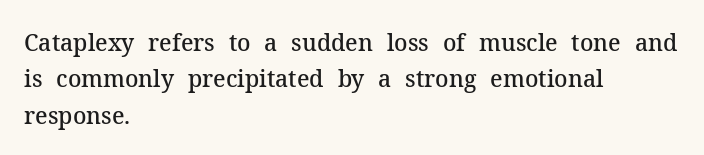
{"italic": "no", "bold": "semi", "underline": "no", "align": "left", "line_spacing": "normal", "line_spacing_ratio": 1.58, "letter_spacing": "normal", "letter_spacing_em": 0.0, "glyph_px": 23}
